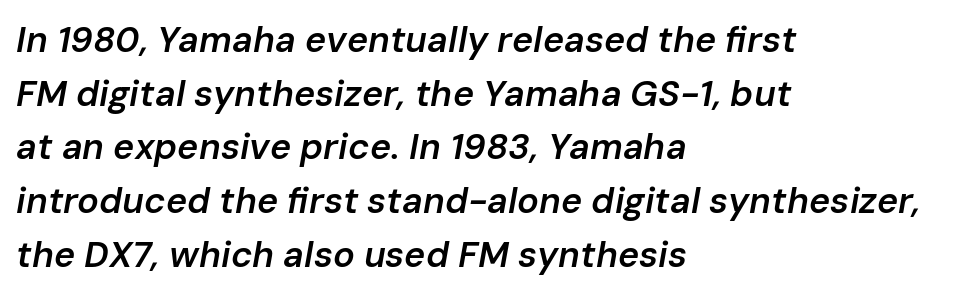
{"italic": "yes", "lean": "right", "slant_degrees": 10, "bold": "semi", "weight": "semibold", "width": "normal", "stroke_contrast": "low", "x_height": "medium", "monospaced": "no", "underline": "no", "align": "left", "line_spacing": "normal", "line_spacing_ratio": 1.49, "letter_spacing": "normal", "letter_spacing_em": 0.0, "glyph_px": 36}
